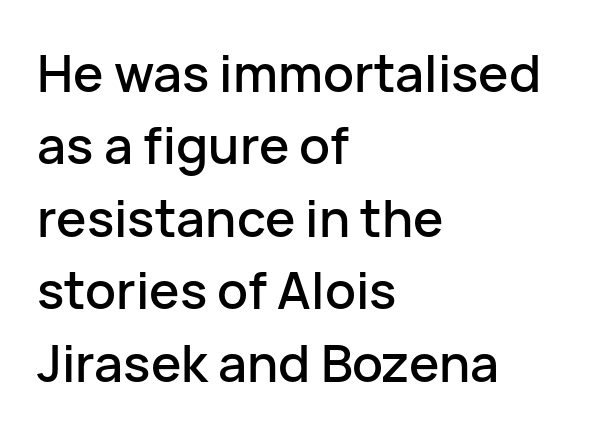
{"serif": "no", "italic": "no", "width": "normal", "stroke_contrast": "low", "x_height": "medium", "monospaced": "no", "underline": "no", "align": "left", "line_spacing": "normal", "line_spacing_ratio": 1.42, "letter_spacing": "normal", "letter_spacing_em": 0.0, "glyph_px": 51}
